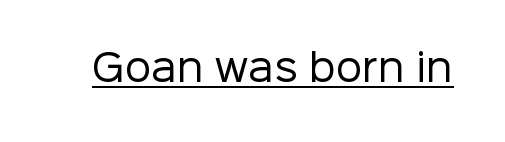
Q: Is the text bold? A: No.
Q: Is the text italic (slanted)? A: No, it is upright.
Q: Is the typeface a serif or a sans-serif typeface? A: Sans-serif.
Q: Is the text underlined? A: Yes.
Q: Is the spacing between letters normal or unusually wide? A: Normal.
Q: Width (condensed, normal, or wide)? A: Normal.
Q: Stroke contrast? A: Low.
Q: x-height? A: Medium.
Q: Monospaced? A: No.
